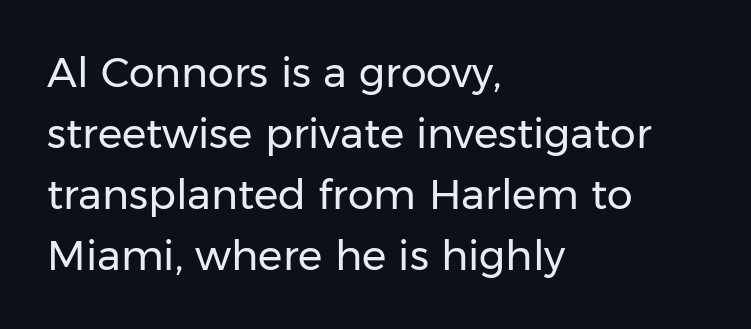
This sample has the flowing, uneven cadence of proportional lettering. This is sans-serif lettering, the kind often seen on screens and signage. This rendering leaves character spacing at its baseline value. The font's upright variant was chosen for this text. Horizontal bands of white between lines are of average thickness.
